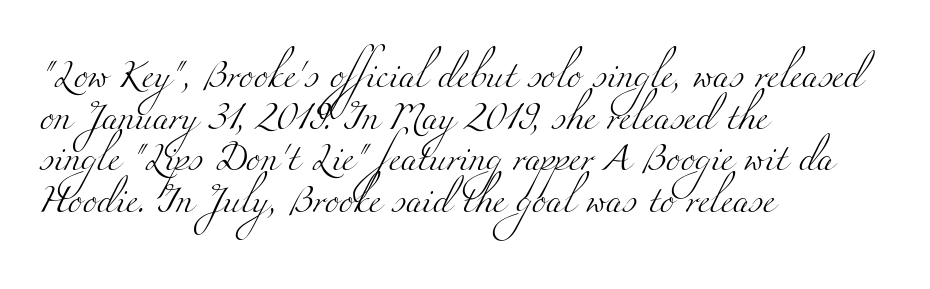
Q: Is the text bold? A: No.
Q: Is the text underlined? A: No.
Q: How is the paragraph aligned? A: Left-aligned.
Q: Is the spacing between letters normal or unusually wide? A: Normal.
Q: Is the spacing between lines tight, normal or loose? A: Normal.
